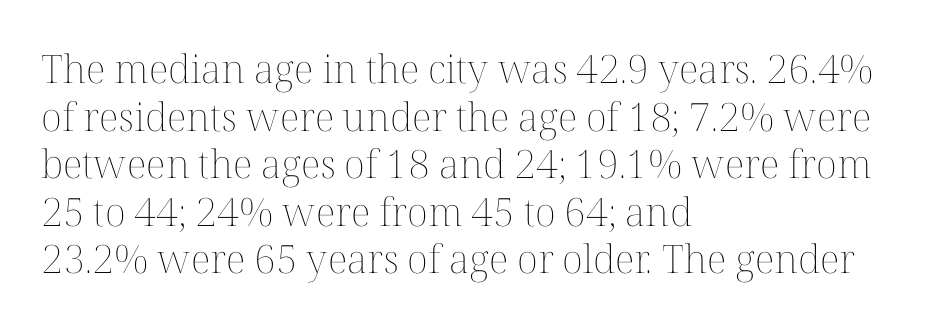
{"italic": "no", "bold": "no", "weight": "thin", "width": "normal", "stroke_contrast": "medium", "x_height": "medium", "monospaced": "no", "underline": "no", "align": "left", "line_spacing_ratio": 1.22, "letter_spacing": "normal", "letter_spacing_em": 0.0, "glyph_px": 39}
